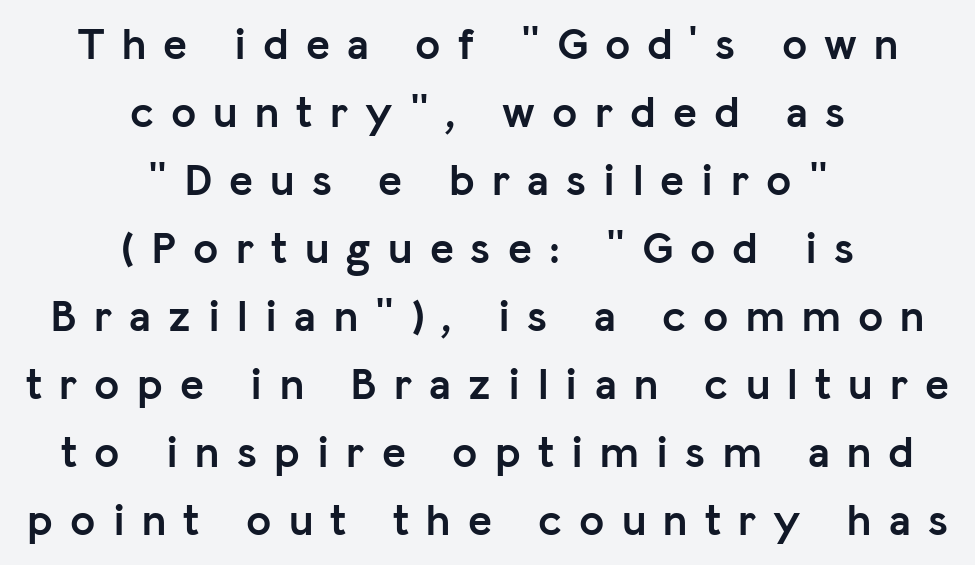
The image shows 45 px semibold sans-serif type, upright; set centered, normal line spacing (1.51x), unusually wide letter spacing (+0.38 em), not underlined; low stroke contrast and a medium x-height.
